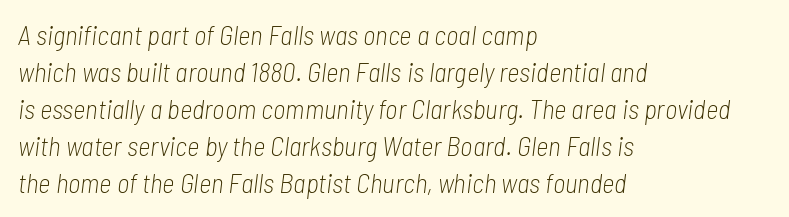
The image shows 27 px text type, italic (leaning right); set left-aligned, normal line spacing (1.37x), normal letter spacing, not underlined.
